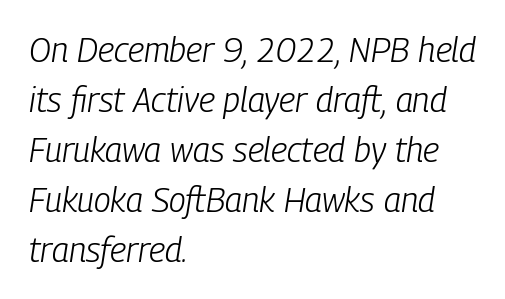
Varying glyph widths throughout — classic text-font behaviour. Quick note: underline off. Nothing unusual about the tracking: characters are spaced as the font intends. There's an unmistakable incline to the writing here.
